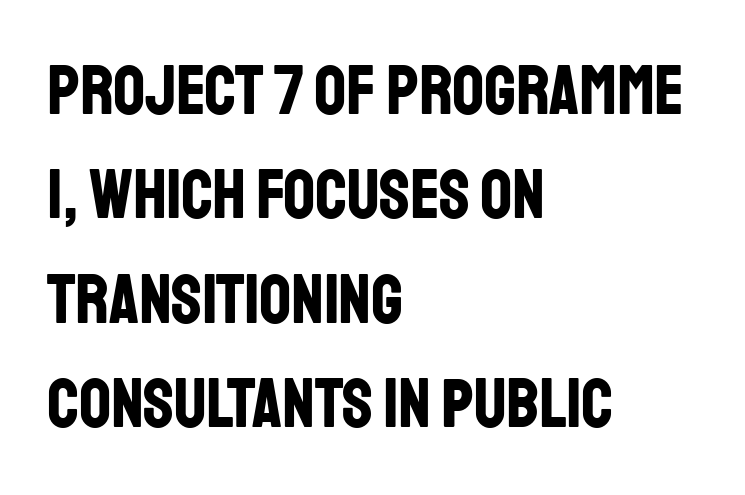
Visually the block forms a straight wall on the left and a jagged coastline on the right. The passage shown stacks its lines at a standard gap. Classification — sans serif. The horizontal fit of the characters is conventional and even. The zone under the glyphs is completely vacant.
